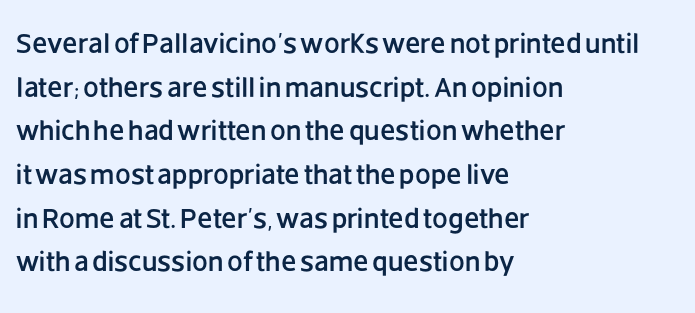
The image shows 28 px sans-serif type, upright; set left-aligned, normal line spacing (1.56x), normal letter spacing, not underlined; low stroke contrast and a large x-height.
